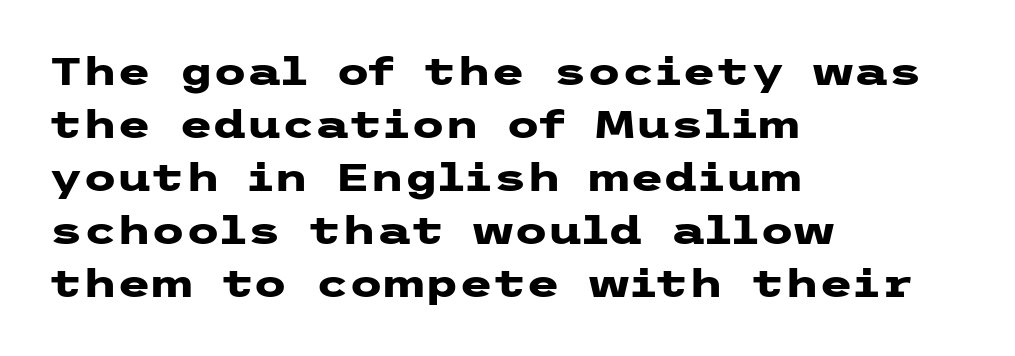
{"serif": "no", "italic": "no", "bold": "yes", "weight": "heavy", "width": "wide", "stroke_contrast": "low", "x_height": "medium", "underline": "no", "align": "left", "line_spacing": "normal", "line_spacing_ratio": 1.36, "letter_spacing": "normal", "letter_spacing_em": 0.0, "glyph_px": 39}
